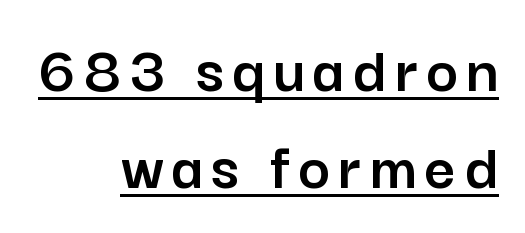
Q: Is the text italic (slanted)? A: No, it is upright.
Q: Is the typeface a serif or a sans-serif typeface? A: Sans-serif.
Q: Is the text underlined? A: Yes.
Q: How is the paragraph aligned? A: Right-aligned.
Q: Is the spacing between lines tight, normal or loose? A: Normal.
Q: Width (condensed, normal, or wide)? A: Normal.
Q: Stroke contrast? A: Low.
Q: x-height? A: Medium.
Q: Monospaced? A: No.
